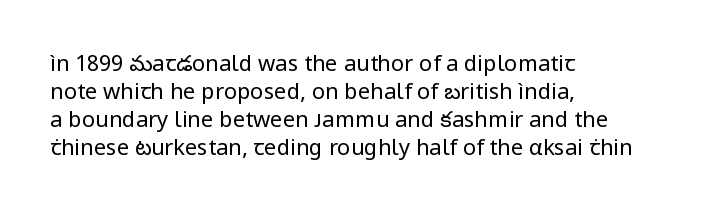
Q: Is the text bold? A: No.
Q: Is the text italic (slanted)? A: No, it is upright.
Q: Is the text underlined? A: No.
Q: How is the paragraph aligned? A: Left-aligned.
Q: Is the spacing between letters normal or unusually wide? A: Normal.
Q: Is the spacing between lines tight, normal or loose? A: Normal.
